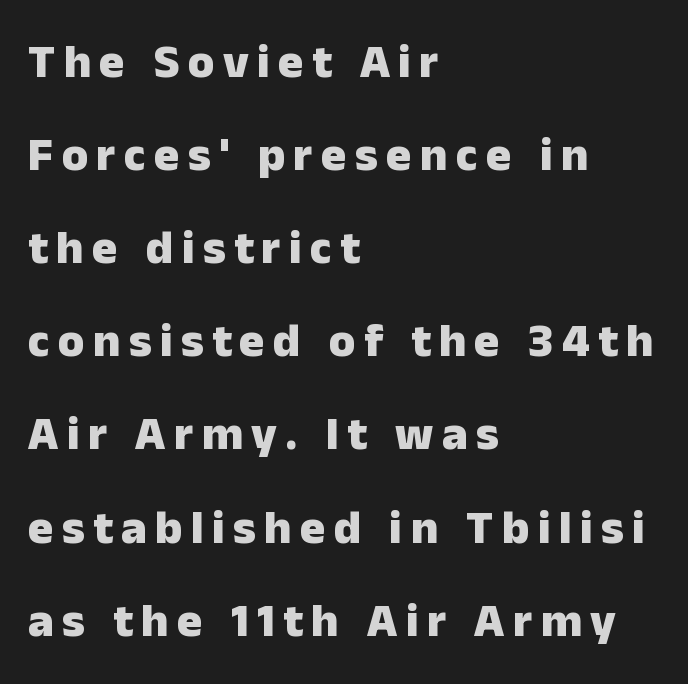
The image shows 48 px heavy sans-serif type, upright; set left-aligned, loose line spacing (1.94x), not underlined; low stroke contrast and a medium x-height.
